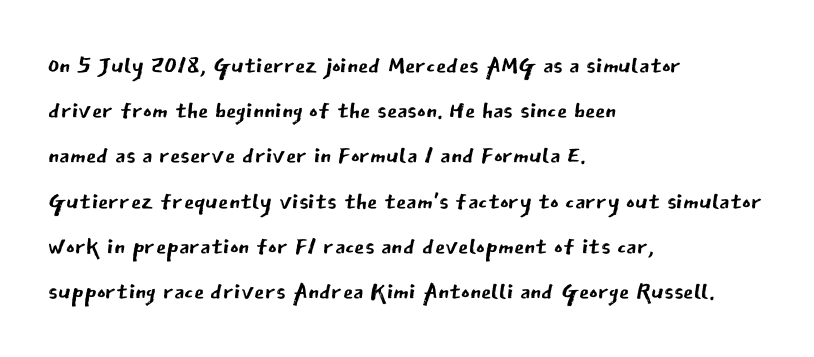
The image shows 33 px regular-weight sans-serif type, upright; set left-aligned, normal line spacing (1.37x), normal letter spacing, not underlined; low stroke contrast and a medium x-height.
